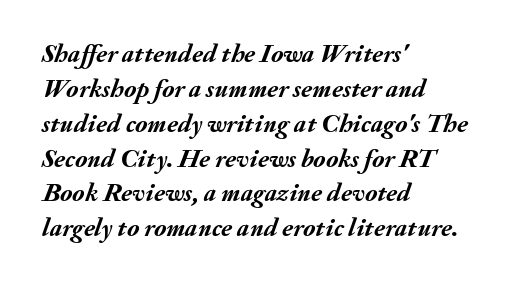
A typesetter would call this leading conventional body-copy spacing. Descenders are the only things crossing below the line. No extra tracking has been applied to these lines. Typeset ragged right — the left edge is the straight one.
